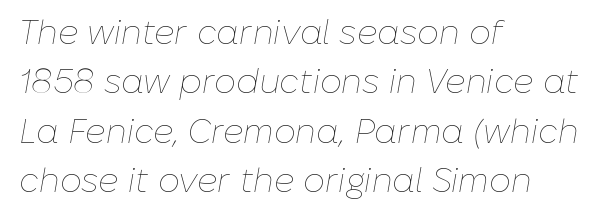
The image shows 34 px thin type, italic (leaning right); set left-aligned, normal line spacing (1.45x), normal letter spacing, not underlined; low stroke contrast and a medium x-height.
